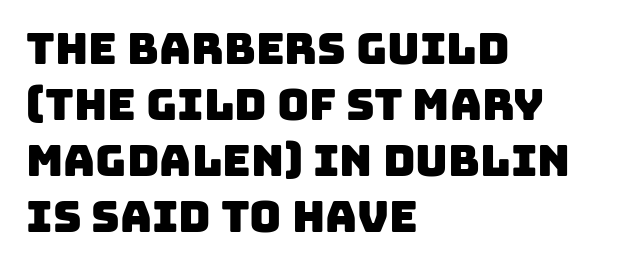
A bare baseline throughout the passage. This rendering uses left alignment, leaving the right contour irregular. The horizontal fit of the characters is conventional and even. Look at the bottom of the vertical strokes: they stop flat, with no serifs. How would I describe the line gaps? Plain and ordinary.
